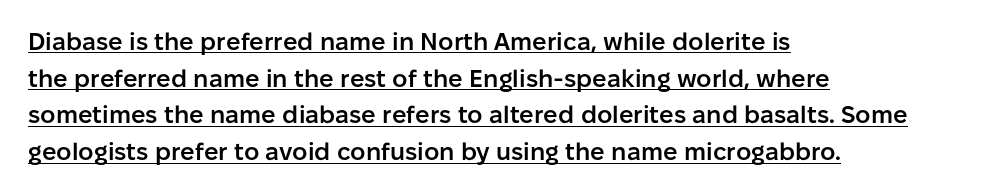
Q: Is the text bold? A: Semi-bold.
Q: Is the text italic (slanted)? A: No, it is upright.
Q: Is the text underlined? A: Yes.
Q: How is the paragraph aligned? A: Left-aligned.
Q: Is the spacing between letters normal or unusually wide? A: Normal.
Q: Is the spacing between lines tight, normal or loose? A: Normal.
